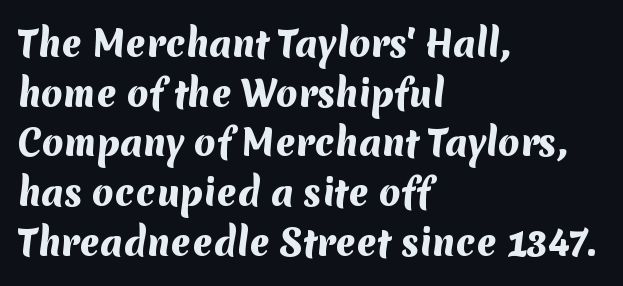
The image shows 35 px heavy sans-serif type; set left-aligned, normal line spacing (1.42x), normal letter spacing, not underlined; medium stroke contrast and a medium x-height.
